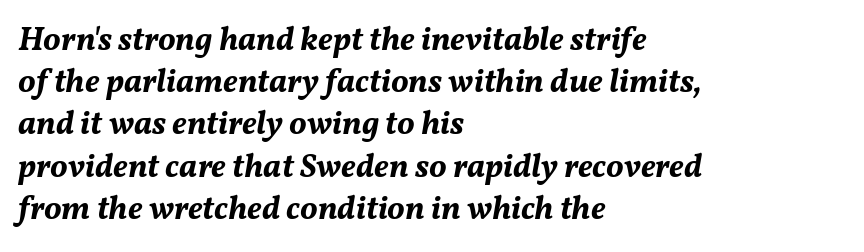
{"italic": "yes", "lean": "right", "slant_degrees": 11, "bold": "yes", "weight": "bold", "width": "normal", "stroke_contrast": "medium", "x_height": "medium", "monospaced": "no", "underline": "no", "align": "left", "line_spacing": "normal", "line_spacing_ratio": 1.28, "letter_spacing": "normal", "letter_spacing_em": 0.0, "glyph_px": 33}
